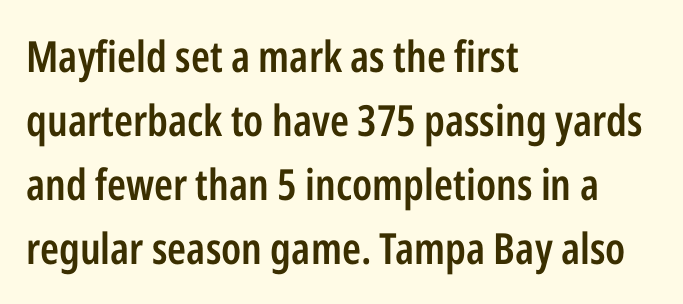
{"serif": "no", "italic": "no", "bold": "semi", "weight": "semibold", "width": "condensed", "stroke_contrast": "low", "x_height": "medium", "monospaced": "no", "underline": "no", "align": "left", "line_spacing": "normal", "line_spacing_ratio": 1.49, "letter_spacing": "normal", "letter_spacing_em": 0.0, "glyph_px": 43}
